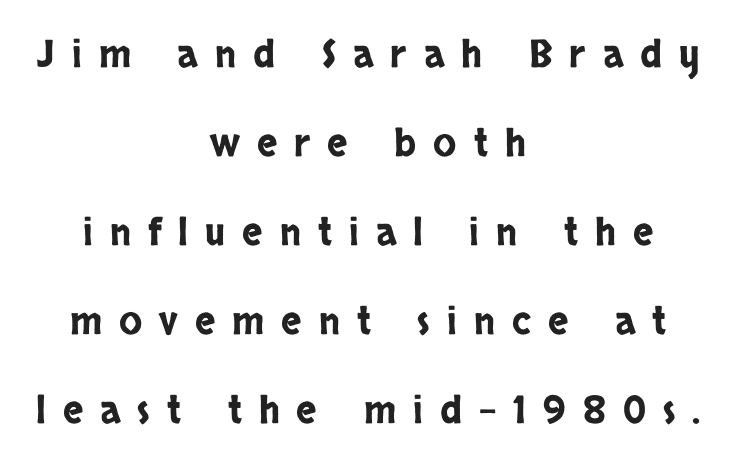
The image shows 38 px condensed sans-serif type, upright; set centered, loose line spacing (2.34x), unusually wide letter spacing (+0.45 em), not underlined; low stroke contrast and a large x-height.
